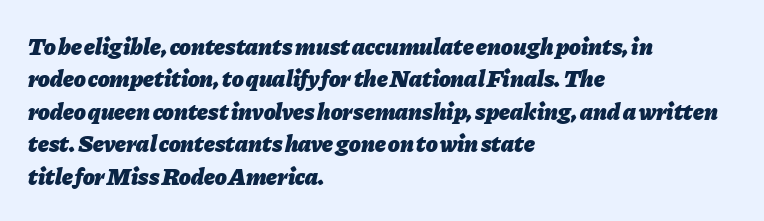
{"italic": "yes", "lean": "right", "slant_degrees": 11, "bold": "yes", "underline": "no", "align": "left", "line_spacing": "normal", "line_spacing_ratio": 1.35, "letter_spacing": "normal", "letter_spacing_em": 0.0, "glyph_px": 24}
